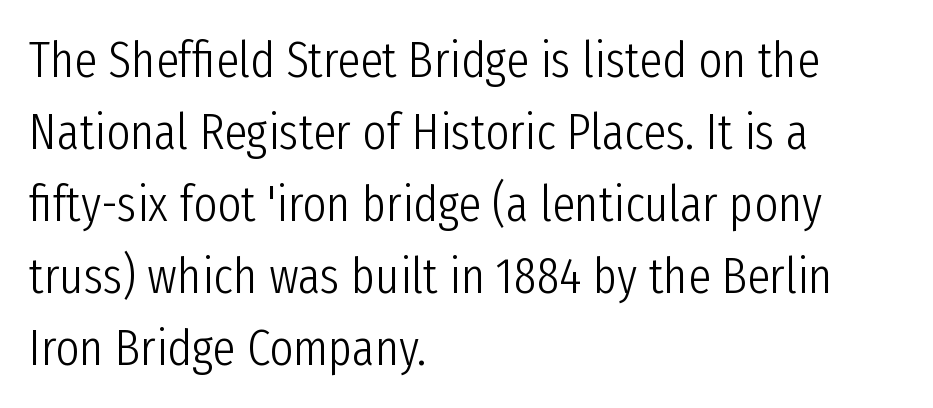
The image shows 51 px light, condensed sans-serif type, upright; set left-aligned, normal line spacing (1.41x), normal letter spacing, not underlined; low stroke contrast and a medium x-height.
